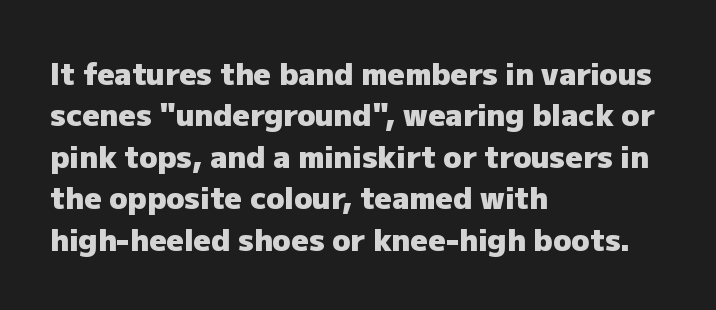
Do the letters lean? They stand straight. Spacing verdict: proportional, widths tailored to each character. Tracking here is standard; glyphs follow each other at the usual distance. Beneath every word, the page is bare.
